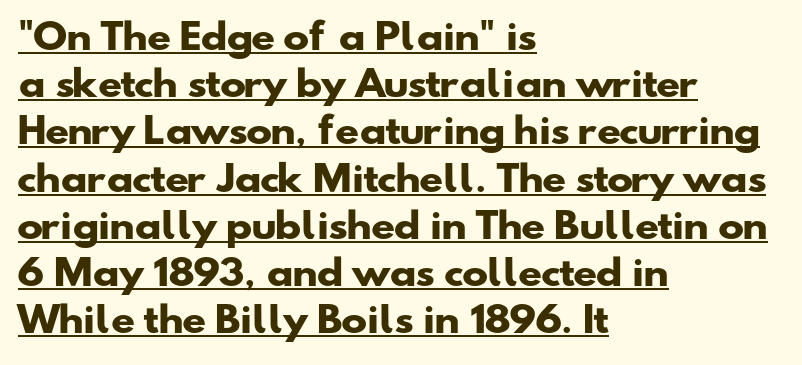
The image shows 35 px heavy, wide sans-serif type; set left-aligned, normal line spacing (1.35x), normal letter spacing, underlined; low stroke contrast and a small x-height.
